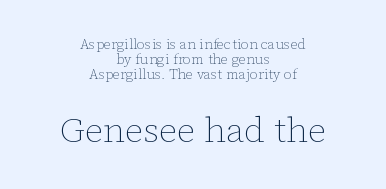
The image shows 35 px thin type, upright; set centered, tight line spacing (1.07x), normal letter spacing, not underlined; the second (bottom) block is 2.5x larger; low stroke contrast and a medium x-height.
